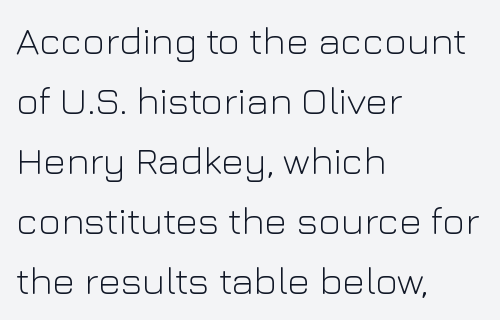
Q: Is the text bold? A: No.
Q: Is the text italic (slanted)? A: No, it is upright.
Q: Is the typeface a serif or a sans-serif typeface? A: Sans-serif.
Q: Is the text underlined? A: No.
Q: How is the paragraph aligned? A: Left-aligned.
Q: Is the spacing between letters normal or unusually wide? A: Normal.
Q: Is the spacing between lines tight, normal or loose? A: Normal.
Q: Width (condensed, normal, or wide)? A: Normal.
Q: Stroke contrast? A: Low.
Q: x-height? A: Medium.
Q: Monospaced? A: No.
